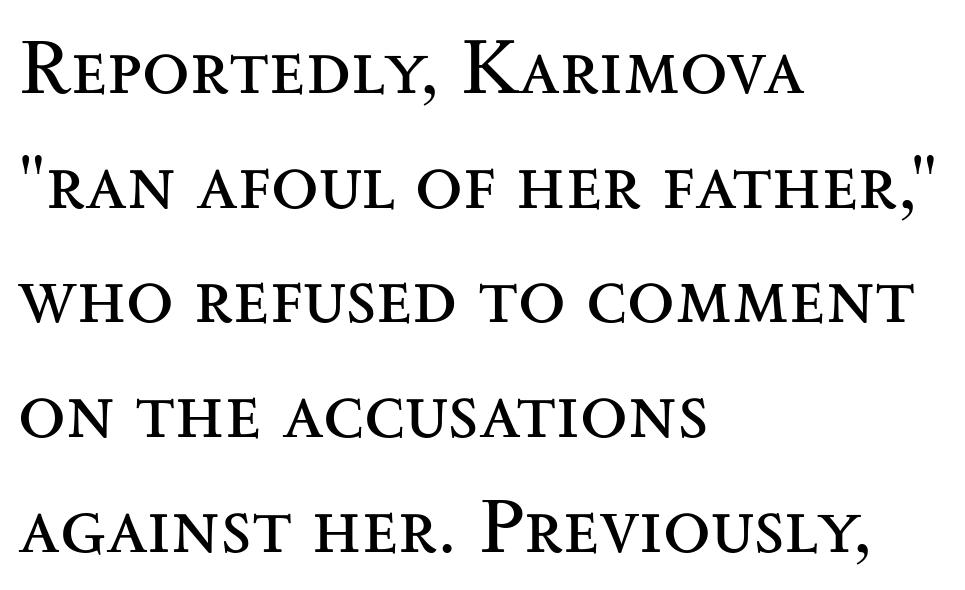
The face used here is proportionally spaced, like ordinary book or web type. In terms of letterspacing, this is plain default setting. Small tapered or slab feet sit at the stroke ends, so this counts as serif. Check under the words: just untouched page.
